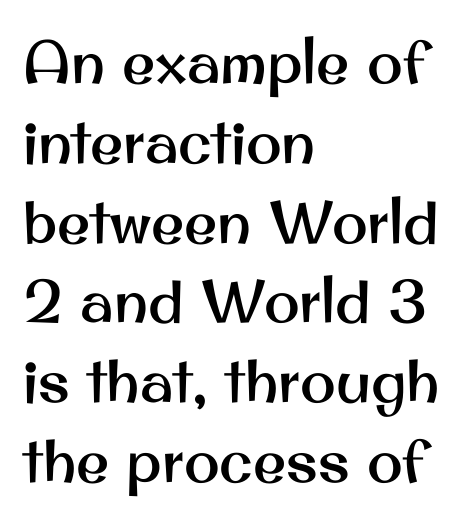
The image shows 60 px sans-serif type, upright; set left-aligned, normal line spacing (1.33x), normal letter spacing, not underlined; medium stroke contrast and a small x-height.
